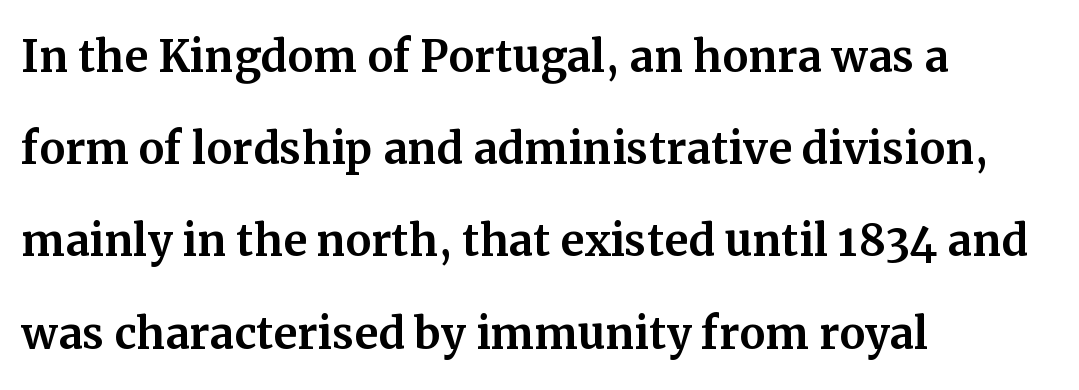
The image shows 58 px serif type, upright; set left-aligned, normal line spacing (1.59x), normal letter spacing, not underlined; medium stroke contrast and a medium x-height.
